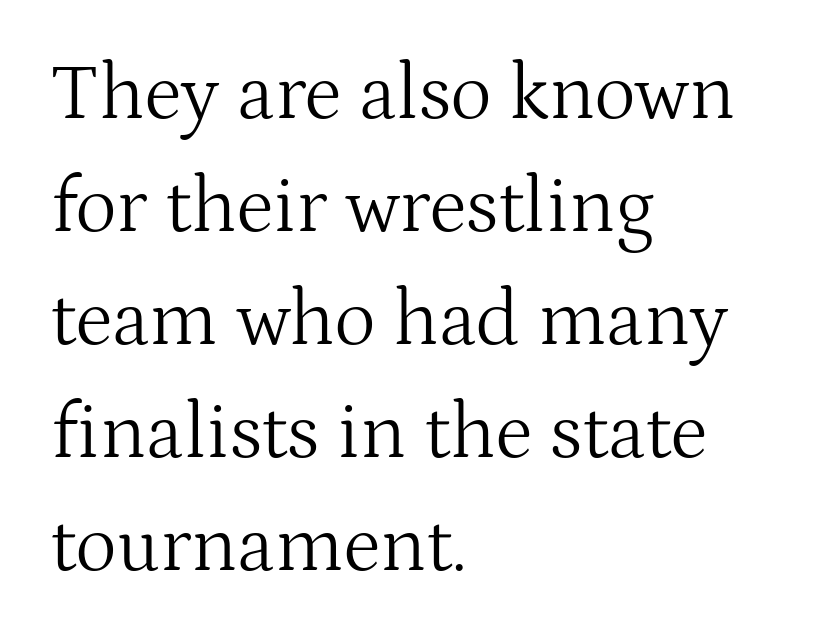
Q: Is the text bold? A: No.
Q: Is the text italic (slanted)? A: No, it is upright.
Q: Is the typeface a serif or a sans-serif typeface? A: Serif.
Q: Is the text underlined? A: No.
Q: How is the paragraph aligned? A: Left-aligned.
Q: Is the spacing between letters normal or unusually wide? A: Normal.
Q: Is the spacing between lines tight, normal or loose? A: Normal.
Q: Width (condensed, normal, or wide)? A: Normal.
Q: Stroke contrast? A: Medium.
Q: x-height? A: Medium.
Q: Monospaced? A: No.
